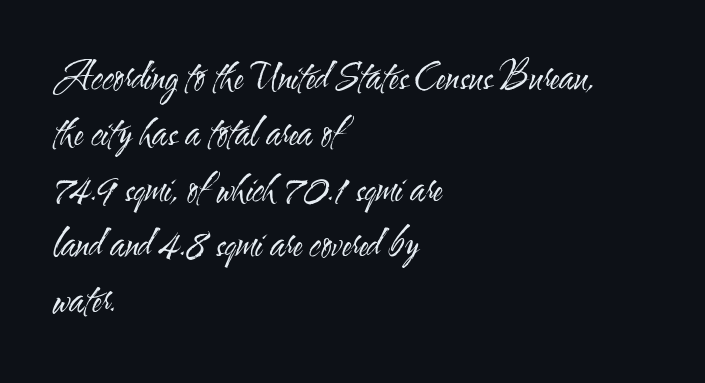
Descender tails drop into unmarked territory. Short note: letters normally spaced. Typeset ragged right — the left edge is the straight one. Unbolded letterforms with no extra heft.
